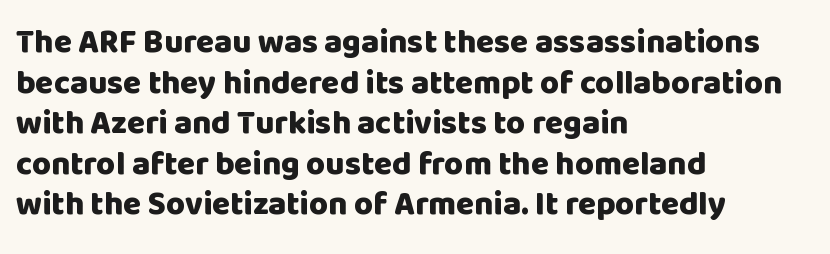
{"serif": "no", "italic": "no", "bold": "yes", "weight": "heavy", "width": "normal", "stroke_contrast": "low", "x_height": "large", "monospaced": "no", "underline": "no", "align": "left", "line_spacing_ratio": 1.23, "letter_spacing": "normal", "letter_spacing_em": 0.0, "glyph_px": 33}
